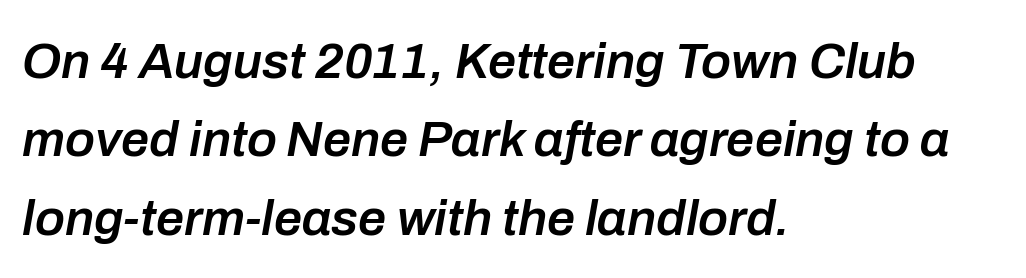
The image shows 50 px semibold type, italic (leaning right); set left-aligned, normal line spacing (1.57x), normal letter spacing, not underlined; low stroke contrast and a medium x-height.
